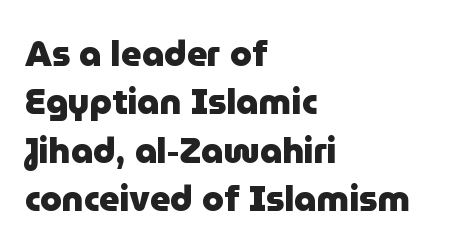
{"serif": "no", "italic": "no", "bold": "yes", "weight": "heavy", "width": "normal", "stroke_contrast": "low", "x_height": "medium", "monospaced": "no", "underline": "no", "align": "left", "line_spacing": "normal", "line_spacing_ratio": 1.38, "letter_spacing": "normal", "letter_spacing_em": 0.0, "glyph_px": 35}
